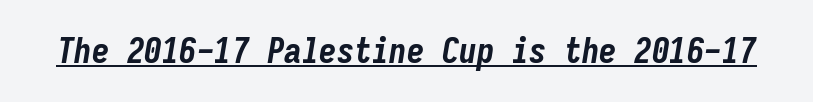
The glyphs look as if they've been sheared to an angle. Emphasis by weight is at full strength: bold. The type is set solid horizontally, with unmodified tracking. Do the characters align in a grid? Yes, the font is monospaced. Descenders here cross a horizontal rule under the line.
